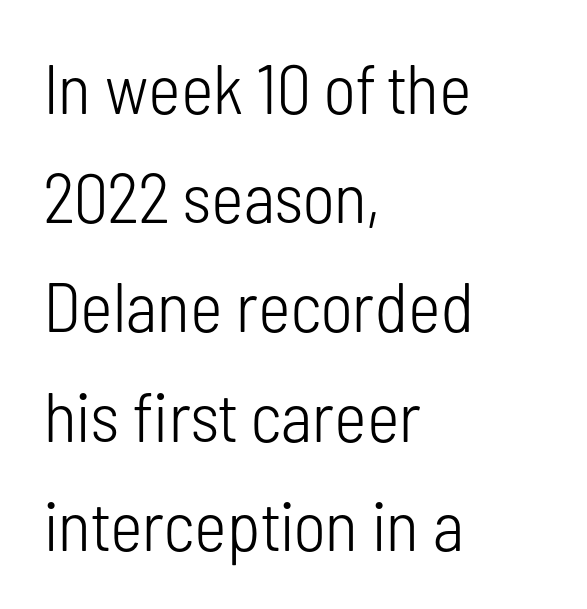
Descender tails drop into unmarked territory. Nothing sits at the stroke ends, so this counts as sans-serif. The setting favours the left margin, as ordinary paragraphs usually do. Each stroke keeps to a modest, everyday thickness or less.
